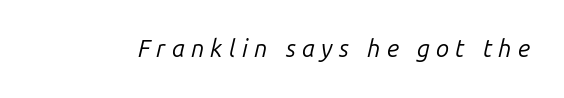
Observe the lean: these are italic letterforms. A typesetter would call this heavily tracked-out type. The characters are drawn with everyday or finer stroke widths. Decoration check: the copy has no underline.
